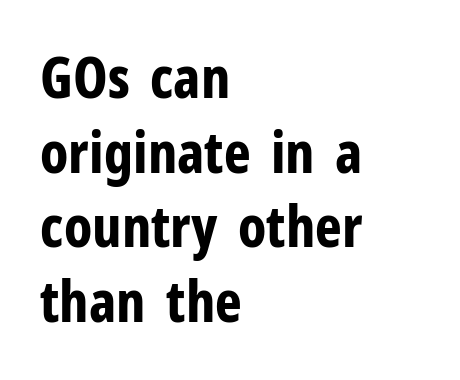
The image shows 57 px bold, condensed sans-serif type, upright; set left-aligned, normal line spacing (1.31x), normal letter spacing, not underlined; low stroke contrast and a medium x-height.
